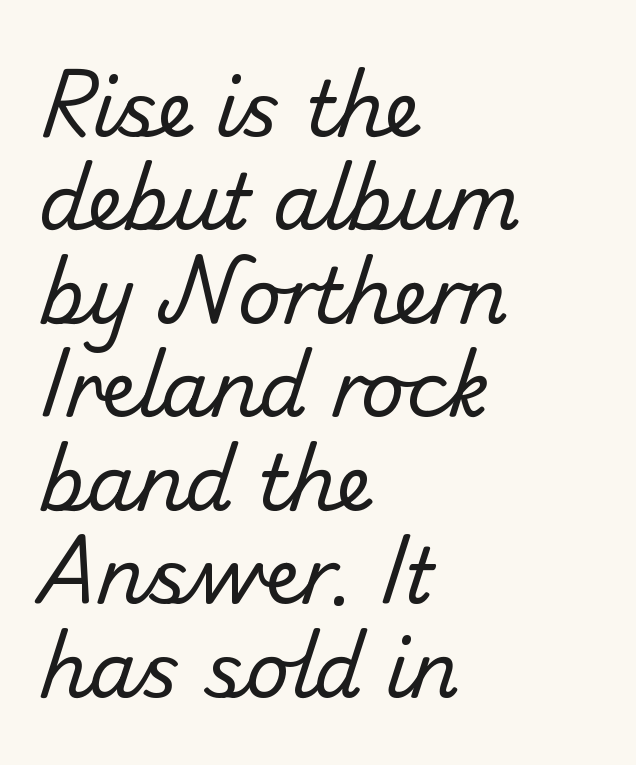
The string is rendered with underlining switched off. Looks like regular typesetting: each glyph gets only the width it needs. You could call the tracking neutral — neither tight nor loose. The glyphs in this specimen are sans serif.
